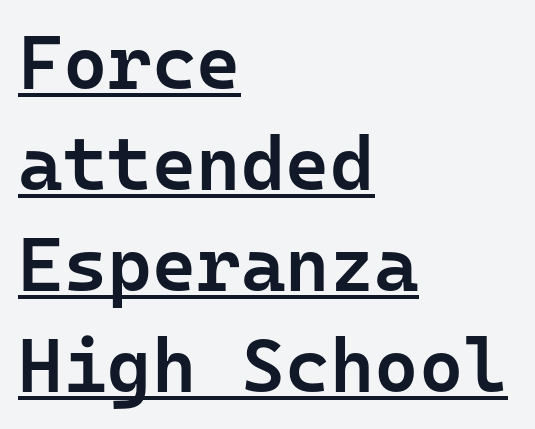
A baseline rule has been typeset under these characters. Default kerning and tracking; the words read as compact shapes. Letterform terminals end flat and unadorned throughout the passage. Reading down the block, your eye returns to a fixed left position each line.
